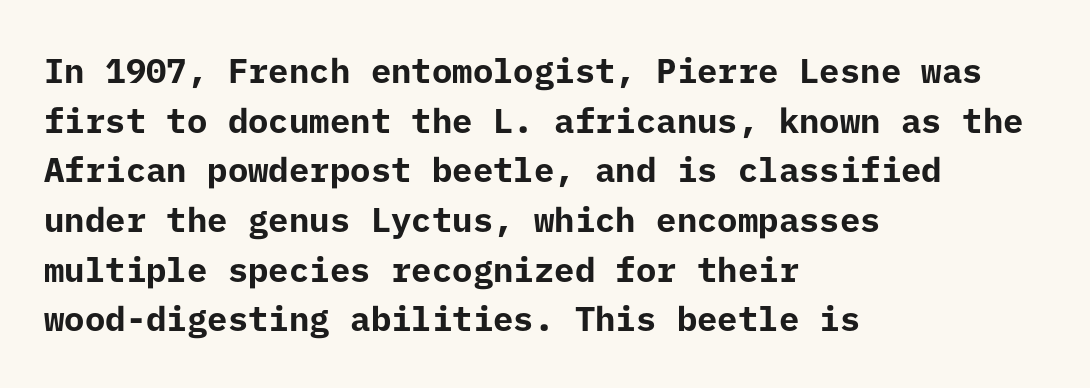
Quick note: not italic, upright. Type style note: lacks serifs. Inter-character spacing is left at the font's built-in metrics. A dark, heavy texture on the line: the type is bold.
